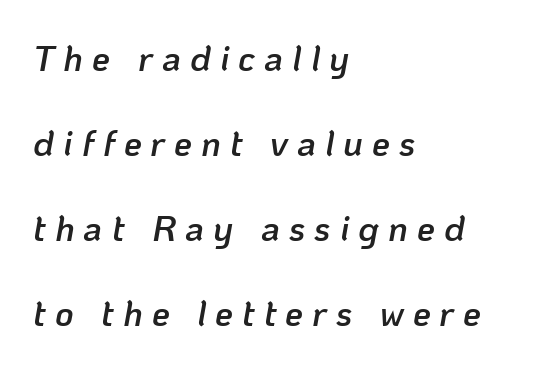
Q: Is the text bold? A: Semi-bold.
Q: Is the text italic (slanted)? A: Yes, it leans right by about 10 degrees.
Q: Is the text underlined? A: No.
Q: How is the paragraph aligned? A: Left-aligned.
Q: Is the spacing between letters normal or unusually wide? A: Unusually wide.
Q: Is the spacing between lines tight, normal or loose? A: Loose.
Q: Width (condensed, normal, or wide)? A: Normal.
Q: Stroke contrast? A: Low.
Q: x-height? A: Medium.
Q: Monospaced? A: No.
